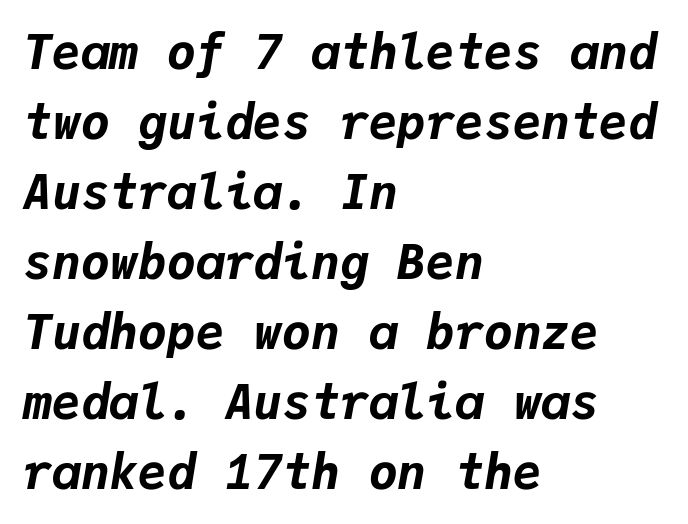
How would I describe the line gaps? Plain and ordinary. Alignment: flush left. Fixed-width glyphs throughout — classic coding-font behaviour. The area under the type is left untouched.
